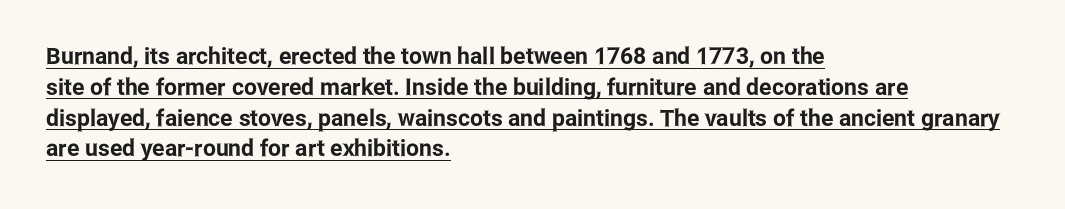
A typesetter would call this zero additional tracking. The setting favours the left margin, as ordinary paragraphs usually do. This rendering features underlined lettering. Each new line begins a customary step beneath the previous one.
